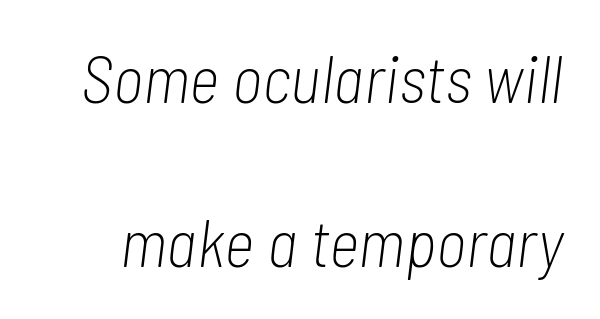
Stroke mass is kept to a normal reading level or below. Between one letter and the next there's only the usual sliver of space. Words float on clear page, feet unadorned. When letters slant like this, we call the style italic. Note the varied advance widths — an 'i' is clearly narrower than an 'm'.
